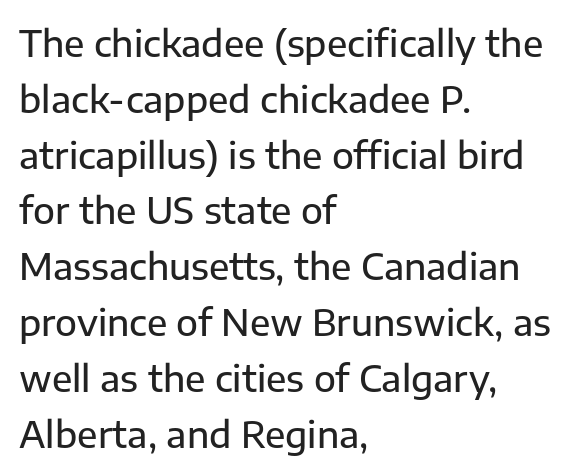
A typesetter would call this proportional, since set widths differ per character. Which margin do the lines hug? The left one — the right edge is uneven. Words appear dense and cohesive because spacing is normal. No feet cap the strokes, marking this as sans-serif type. This sample keeps an unexceptional amount of space between lines.
